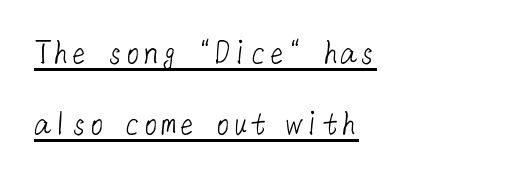
The image shows 36 px light sans-serif type; set left-aligned, loose line spacing (1.97x), normal letter spacing, underlined; low stroke contrast and a medium x-height.
